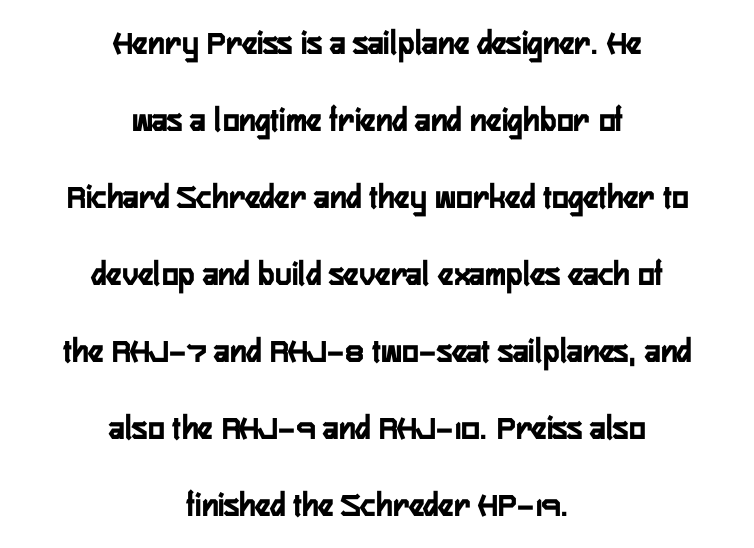
The image shows 35 px semibold, condensed sans-serif type, upright; set centered, loose line spacing (2.2x), normal letter spacing, not underlined; low stroke contrast and a medium x-height.
